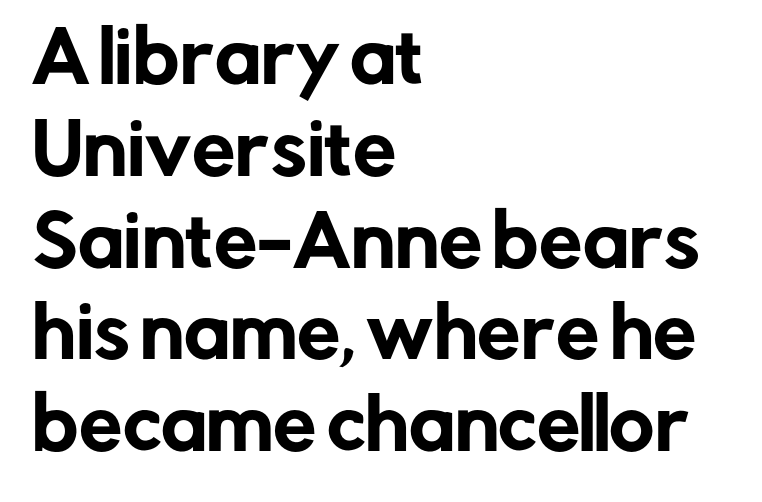
{"serif": "no", "italic": "no", "width": "normal", "stroke_contrast": "low", "x_height": "medium", "monospaced": "no", "underline": "no", "align": "left", "line_spacing": "normal", "line_spacing_ratio": 1.33, "letter_spacing": "normal", "letter_spacing_em": 0.0, "glyph_px": 69}
